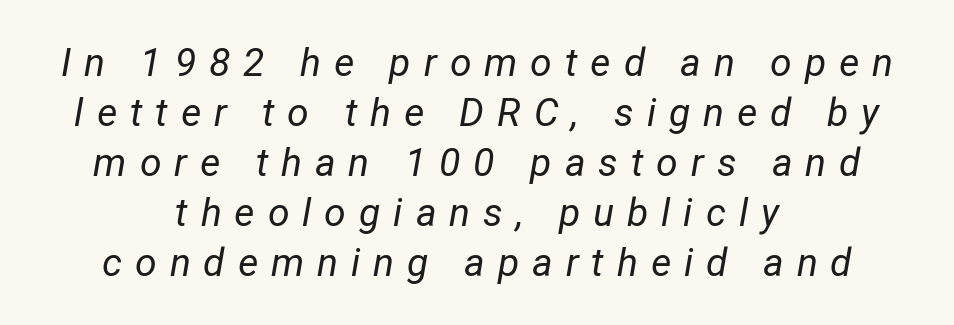
This sample uses expanded letter spacing, leaving extra air between glyphs. The glyphs look as if they've been sheared to an angle. Each letter keeps its own natural width here, so spacing adapts to shape. Quick note: interline space is typical. Only glyphs here, with clear space below each row. Counters stay open thanks to moderate or lighter strokes.
